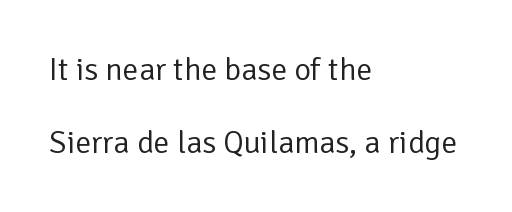
{"serif": "no", "italic": "no", "bold": "no", "weight": "regular", "width": "normal", "stroke_contrast": "low", "x_height": "medium", "monospaced": "no", "underline": "no", "align": "left", "line_spacing": "loose", "line_spacing_ratio": 2.28, "letter_spacing": "normal", "letter_spacing_em": 0.0, "glyph_px": 32}
